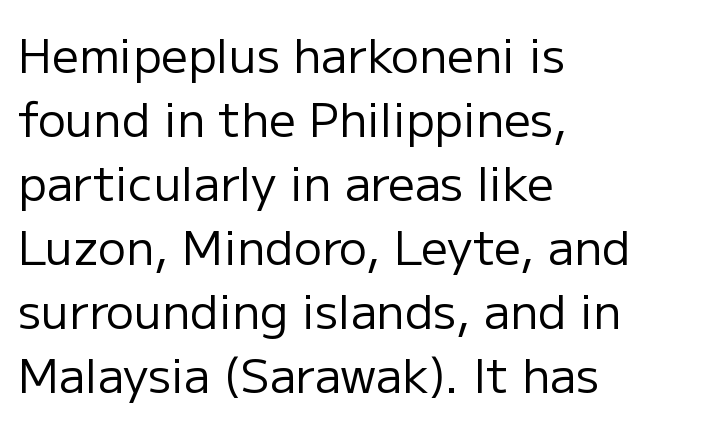
Q: Is the text bold? A: No.
Q: Is the text italic (slanted)? A: No, it is upright.
Q: Is the typeface a serif or a sans-serif typeface? A: Sans-serif.
Q: Is the text underlined? A: No.
Q: How is the paragraph aligned? A: Left-aligned.
Q: Is the spacing between letters normal or unusually wide? A: Normal.
Q: Is the spacing between lines tight, normal or loose? A: Normal.
Q: Width (condensed, normal, or wide)? A: Normal.
Q: Stroke contrast? A: Low.
Q: x-height? A: Medium.
Q: Monospaced? A: No.
